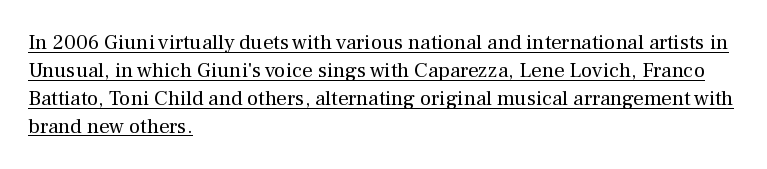
No extra ink here — the face is not bold. The line texture is even and compact thanks to regular tracking. The rendered words wear a rule along their underside. You can tell it's not italic because the verticals are truly vertical. Normally led — the rows are evenly, conventionally spaced.
